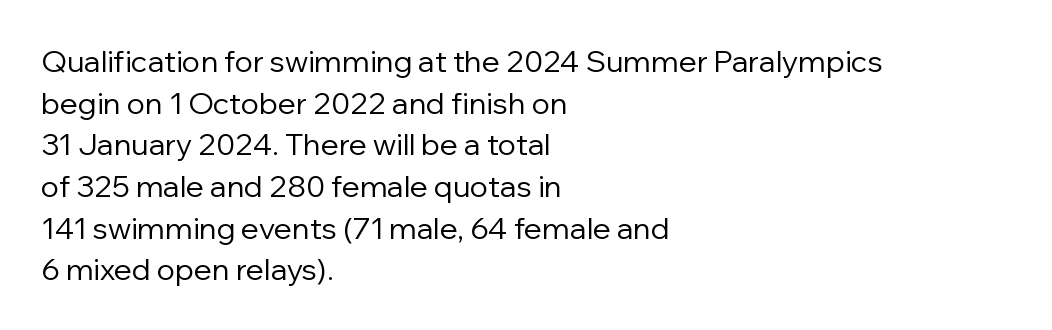
{"serif": "no", "italic": "no", "bold": "no", "weight": "regular", "width": "normal", "stroke_contrast": "low", "x_height": "medium", "monospaced": "no", "underline": "no", "align": "left", "line_spacing": "normal", "line_spacing_ratio": 1.39, "letter_spacing": "normal", "letter_spacing_em": 0.0, "glyph_px": 30}
